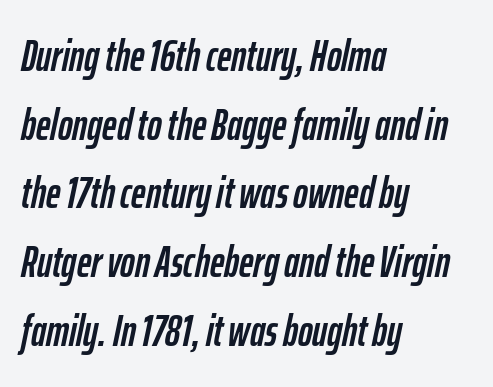
Q: Is the text italic (slanted)? A: Yes, it leans right by about 12 degrees.
Q: Is the text underlined? A: No.
Q: How is the paragraph aligned? A: Left-aligned.
Q: Is the spacing between letters normal or unusually wide? A: Normal.
Q: Is the spacing between lines tight, normal or loose? A: Normal.
Q: Width (condensed, normal, or wide)? A: Condensed.
Q: Stroke contrast? A: Low.
Q: x-height? A: Medium.
Q: Monospaced? A: No.
